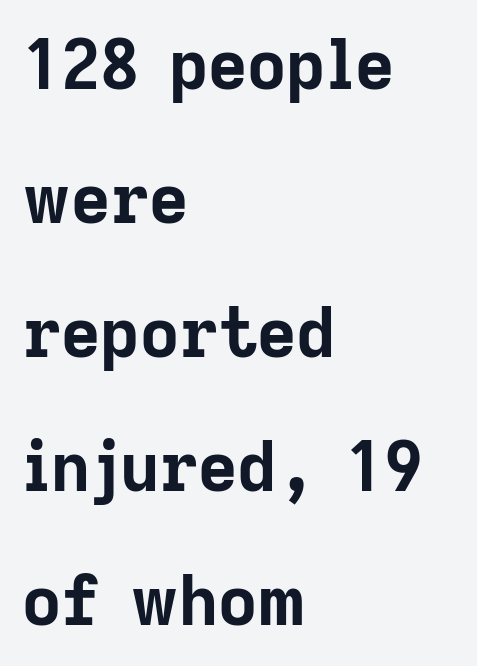
Q: Is the text bold? A: Yes.
Q: Is the text italic (slanted)? A: No, it is upright.
Q: Is the typeface a serif or a sans-serif typeface? A: Sans-serif.
Q: Is the text underlined? A: No.
Q: How is the paragraph aligned? A: Left-aligned.
Q: Is the spacing between letters normal or unusually wide? A: Normal.
Q: Is the spacing between lines tight, normal or loose? A: Loose.
Q: Width (condensed, normal, or wide)? A: Normal.
Q: Stroke contrast? A: Low.
Q: x-height? A: Medium.
Q: Monospaced? A: No.
